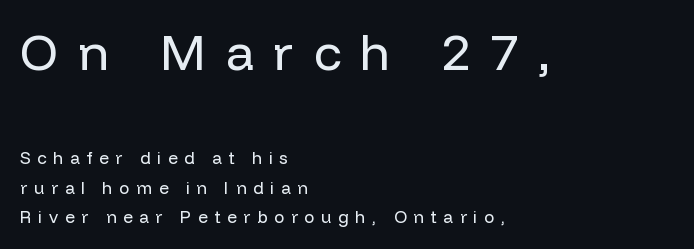
The image shows 50 px regular-weight sans-serif type, upright; set left-aligned, line spacing 1.74x, unusually wide letter spacing (+0.39 em), not underlined; the first (top) block is 2.94x larger; low stroke contrast and a medium x-height.
